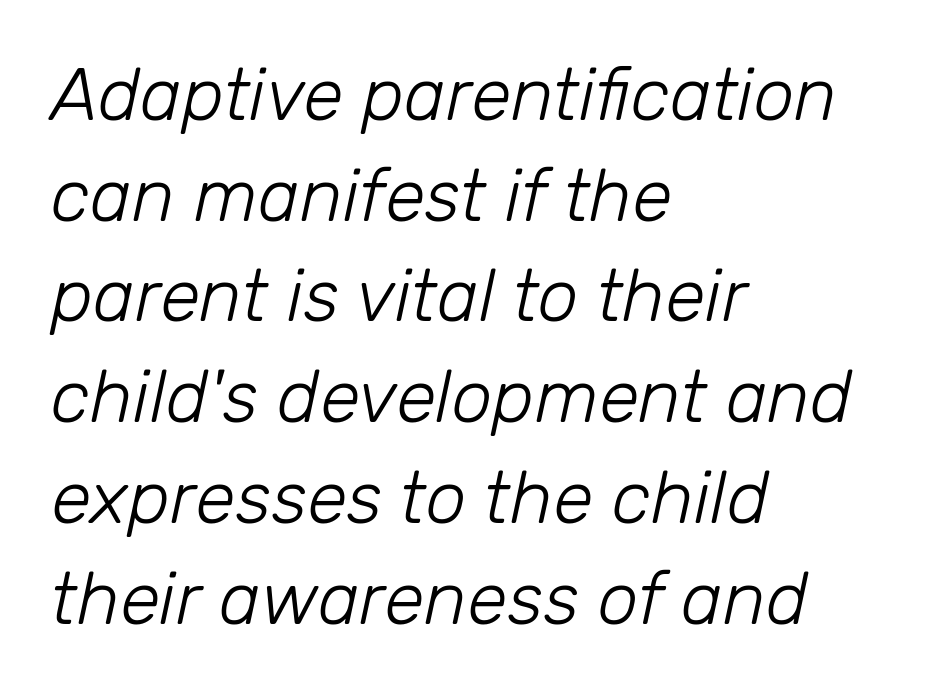
{"italic": "yes", "lean": "right", "slant_degrees": 12, "bold": "no", "weight": "light", "width": "normal", "stroke_contrast": "low", "x_height": "medium", "monospaced": "no", "underline": "no", "align": "left", "line_spacing": "normal", "line_spacing_ratio": 1.38, "letter_spacing": "normal", "letter_spacing_em": 0.0, "glyph_px": 73}
